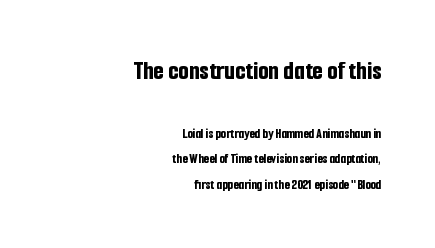
Q: Is the text bold? A: Yes.
Q: Is the text italic (slanted)? A: No, it is upright.
Q: Is the text underlined? A: No.
Q: How is the paragraph aligned? A: Right-aligned.
Q: Is the spacing between letters normal or unusually wide? A: Normal.
Q: Which block of text is set in a larger size, the first (top) or the second (bottom)? A: The first (top) one.
